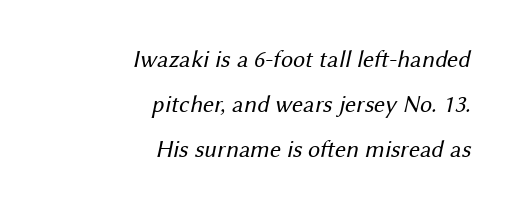
The image shows 24 px text type; set right-aligned, line spacing 1.87x, normal letter spacing, not underlined.
